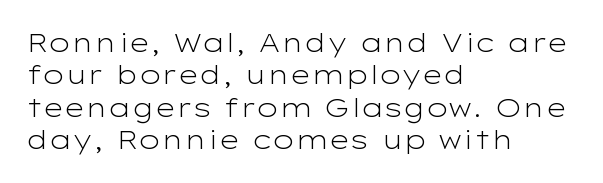
Q: Is the text bold? A: No.
Q: Is the text italic (slanted)? A: No, it is upright.
Q: Is the text underlined? A: No.
Q: How is the paragraph aligned? A: Left-aligned.
Q: Is the spacing between letters normal or unusually wide? A: Normal.
Q: Is the spacing between lines tight, normal or loose? A: Normal.
